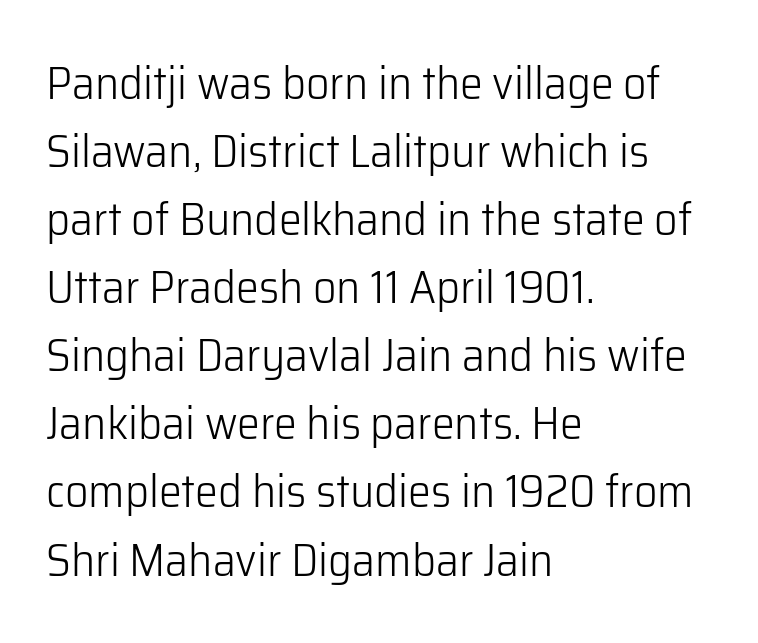
Students, note that the glyphs here touch the page at normal intervals. Posture: vertical. Font category for this specimen: sans-serif. Is this a fixed-width face? No — the glyphs have proportional, varying widths.
